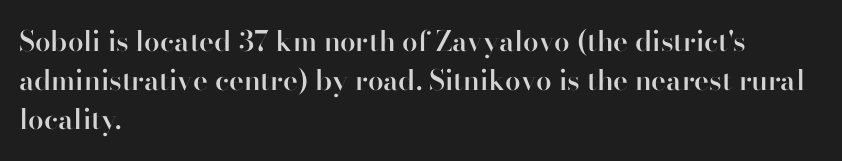
{"serif": "no", "italic": "no", "bold": "semi", "weight": "semibold", "width": "normal", "stroke_contrast": "high", "x_height": "small", "monospaced": "no", "underline": "no", "align": "left", "line_spacing": "normal", "line_spacing_ratio": 1.4, "letter_spacing": "normal", "letter_spacing_em": 0.0, "glyph_px": 28}
